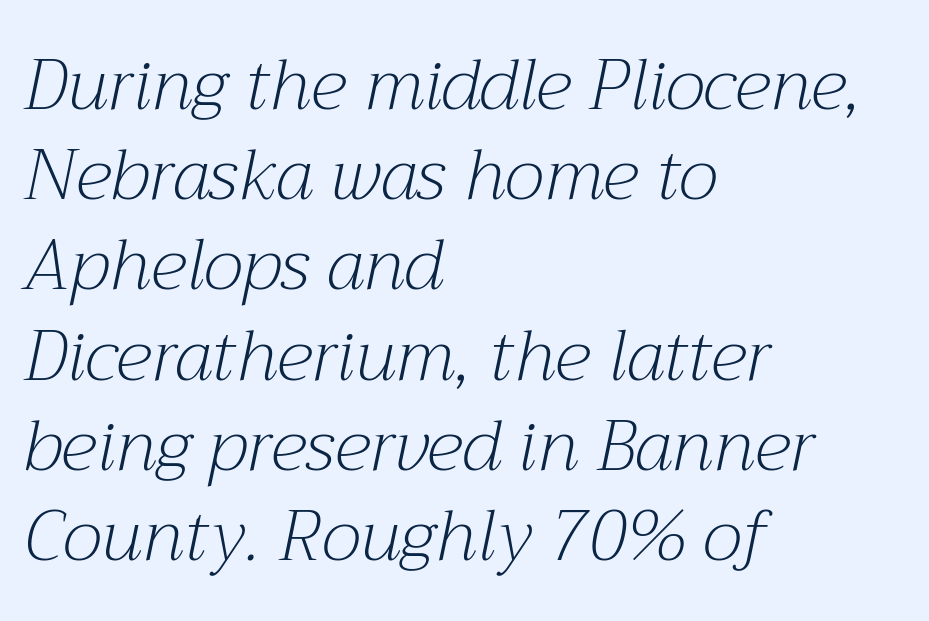
{"serif": "yes", "italic": "yes", "lean": "right", "slant_degrees": 12, "bold": "no", "weight": "light", "width": "normal", "stroke_contrast": "medium", "x_height": "medium", "monospaced": "no", "underline": "no", "align": "left", "line_spacing": "normal", "line_spacing_ratio": 1.27, "letter_spacing": "normal", "letter_spacing_em": 0.0, "glyph_px": 71}
